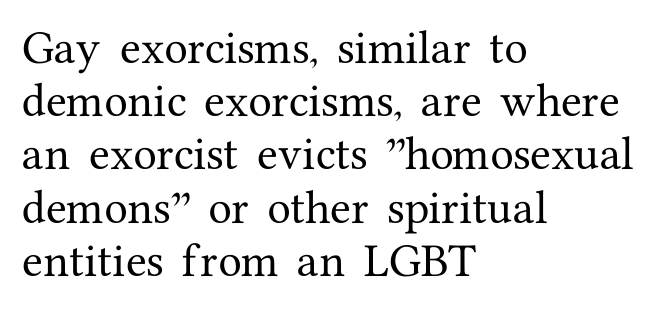
Here the designer chose a conventional face with non-uniform glyph widths. In terms of letterform style, serifs are clearly present. Type without underlining. The lettering holds an erect, upright posture throughout. Leading matches the norm, producing a regular column. The passage shown has conventional tracking throughout.
